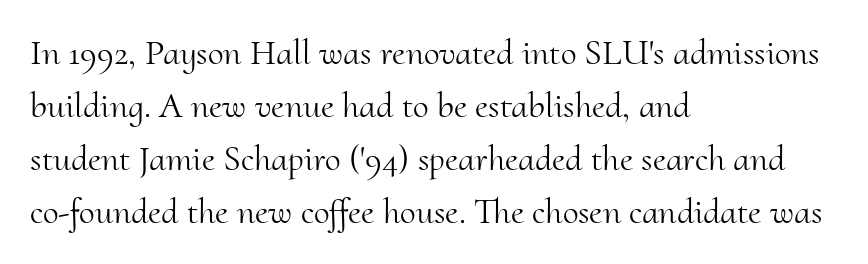
A bare baseline throughout the passage. The cut favours lightness, reaching ordinary text weight at its darkest. Each letter keeps its own natural width here, so spacing adapts to shape. The rendering shows small feet on the letterforms — a serif design. Ascenders rise straight up at ninety degrees.
